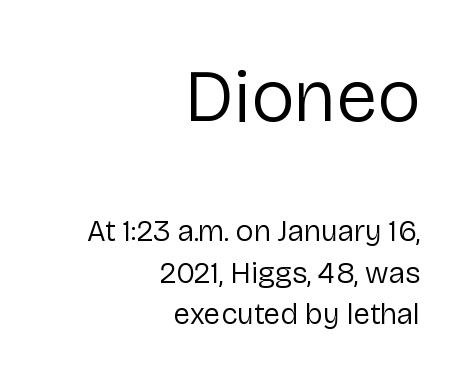
Q: Is the text bold? A: No.
Q: Is the text italic (slanted)? A: No, it is upright.
Q: Is the typeface a serif or a sans-serif typeface? A: Sans-serif.
Q: Is the text underlined? A: No.
Q: How is the paragraph aligned? A: Right-aligned.
Q: Is the spacing between letters normal or unusually wide? A: Normal.
Q: Is the spacing between lines tight, normal or loose? A: Normal.
Q: Which block of text is set in a larger size, the first (top) or the second (bottom)? A: The first (top) one.
Q: Width (condensed, normal, or wide)? A: Normal.
Q: Stroke contrast? A: Low.
Q: x-height? A: Medium.
Q: Monospaced? A: No.
